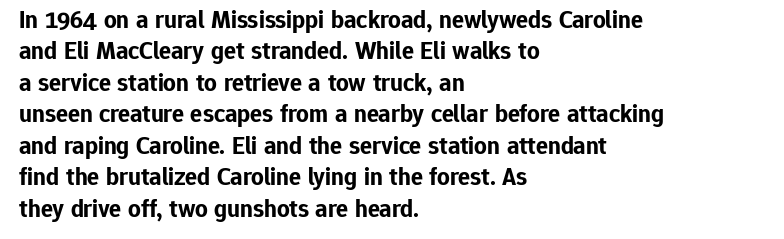
{"italic": "no", "bold": "yes", "underline": "no", "align": "left", "line_spacing": "normal", "line_spacing_ratio": 1.26, "letter_spacing": "normal", "letter_spacing_em": 0.0, "glyph_px": 25}
